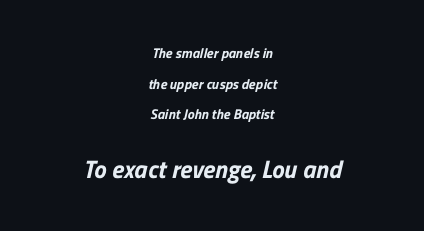
{"bold": "yes", "underline": "no", "align": "center", "line_spacing": "loose", "line_spacing_ratio": 2.18, "letter_spacing": "normal", "letter_spacing_em": 0.0, "larger_block": "second", "size_ratio": 1.79, "glyph_px": 25}
